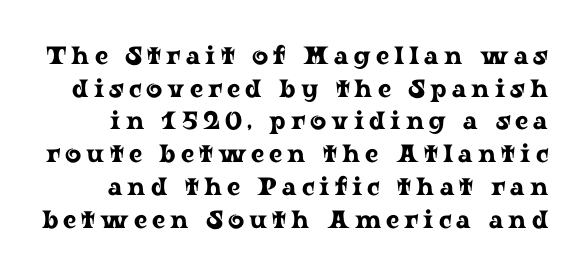
The image shows 25 px text type, upright; set normal line spacing (1.31x), unusually wide letter spacing (+0.2 em), not underlined.
